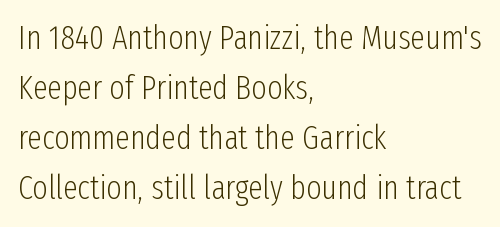
Tall strokes in this sample are plumb rather than angled. The rendering uses natural spacing where letterforms have individual widths. Does the leading feel generous? No, just average. Default kerning and tracking; the words read as compact shapes. The typeface chosen for these lines omits serifs. Descenders are the only things crossing below the line.
